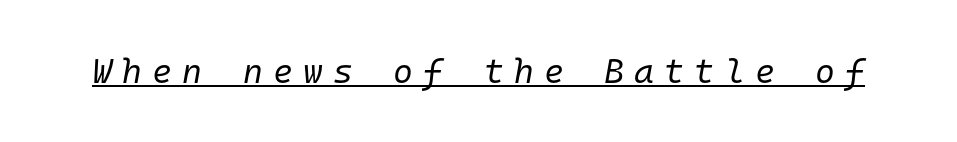
The image shows 34 px regular-weight type, italic (leaning right), monospaced; set unusually wide letter spacing (+0.3 em), underlined; low stroke contrast and a medium x-height.
